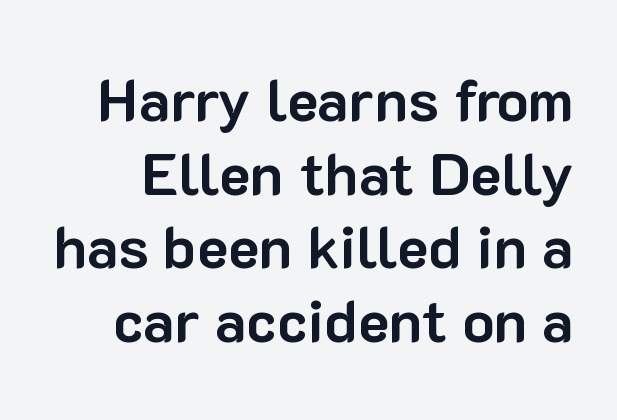
Q: Is the text bold? A: Yes.
Q: Is the text italic (slanted)? A: No, it is upright.
Q: Is the typeface a serif or a sans-serif typeface? A: Sans-serif.
Q: Is the text underlined? A: No.
Q: Is the spacing between letters normal or unusually wide? A: Normal.
Q: Is the spacing between lines tight, normal or loose? A: Normal.
Q: Width (condensed, normal, or wide)? A: Normal.
Q: Stroke contrast? A: Low.
Q: x-height? A: Medium.
Q: Monospaced? A: No.
